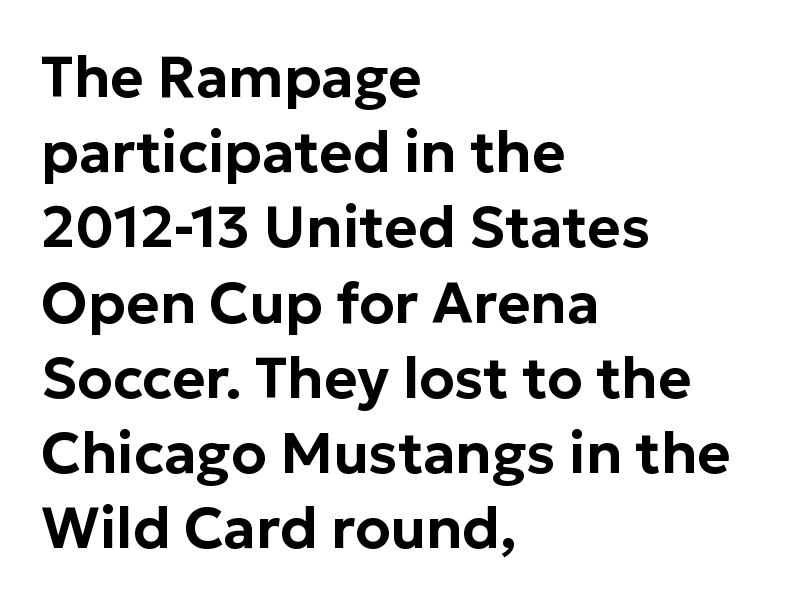
The passage shown is not underscored anywhere. Vertical spacing — default. Layout note: lines flush left. Spacing verdict: proportional, widths tailored to each character.
